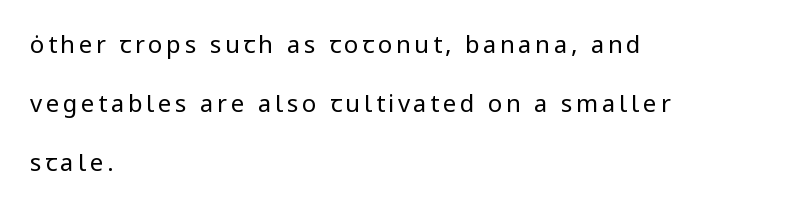
{"italic": "no", "bold": "no", "underline": "no", "align": "left", "line_spacing": "loose", "line_spacing_ratio": 2.45, "glyph_px": 24}
